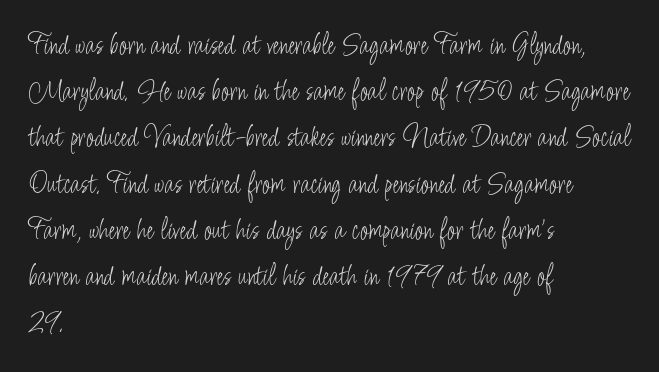
Q: Is the text bold? A: No.
Q: Is the text italic (slanted)? A: Yes.
Q: Is the typeface a serif or a sans-serif typeface? A: Sans-serif.
Q: Is the text underlined? A: No.
Q: How is the paragraph aligned? A: Left-aligned.
Q: Is the spacing between letters normal or unusually wide? A: Normal.
Q: Is the spacing between lines tight, normal or loose? A: Normal.
Q: Width (condensed, normal, or wide)? A: Condensed.
Q: Stroke contrast? A: Low.
Q: x-height? A: Small.
Q: Monospaced? A: No.
